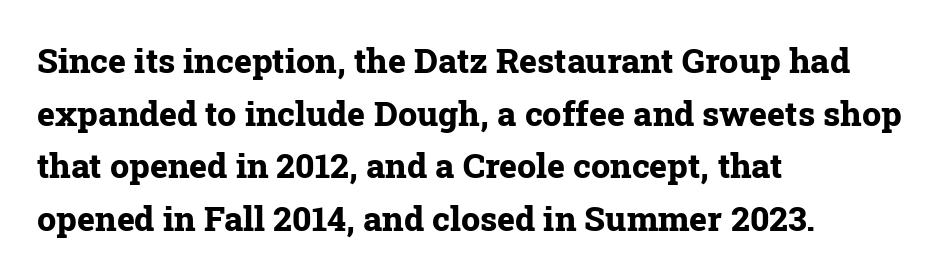
Casual observation: everything's shoved over to the left. Evenly set lines give the paragraph a standard silhouette. Underlining? Definitely not there. Unlike a clean sans, this face finishes its strokes with serifs. Looks like regular typesetting: each glyph gets only the width it needs.
